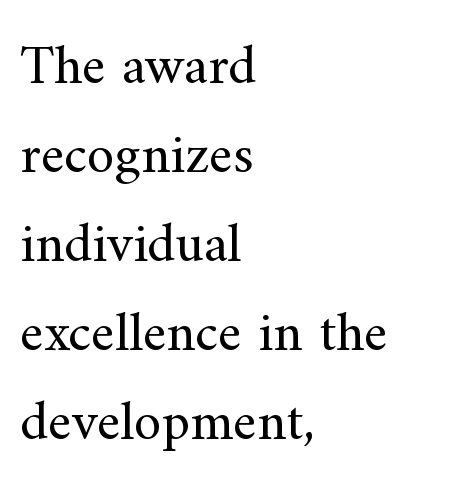
The image shows 56 px regular-weight serif type, upright; set left-aligned, normal line spacing (1.59x), normal letter spacing, not underlined; medium stroke contrast and a small x-height.
